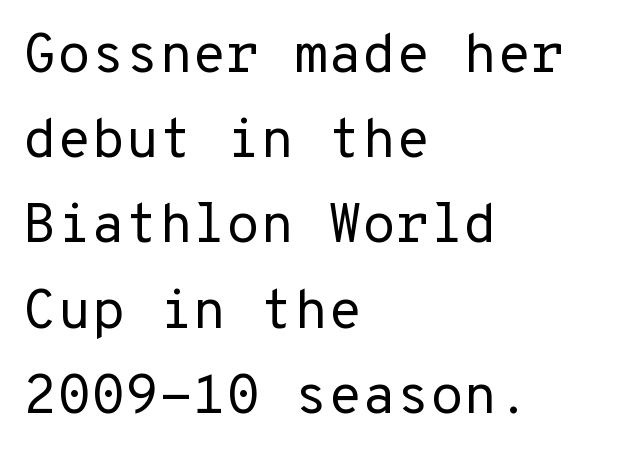
The image shows 55 px regular-weight sans-serif type, upright; set left-aligned, normal line spacing (1.55x), normal letter spacing, not underlined; low stroke contrast and a medium x-height.
